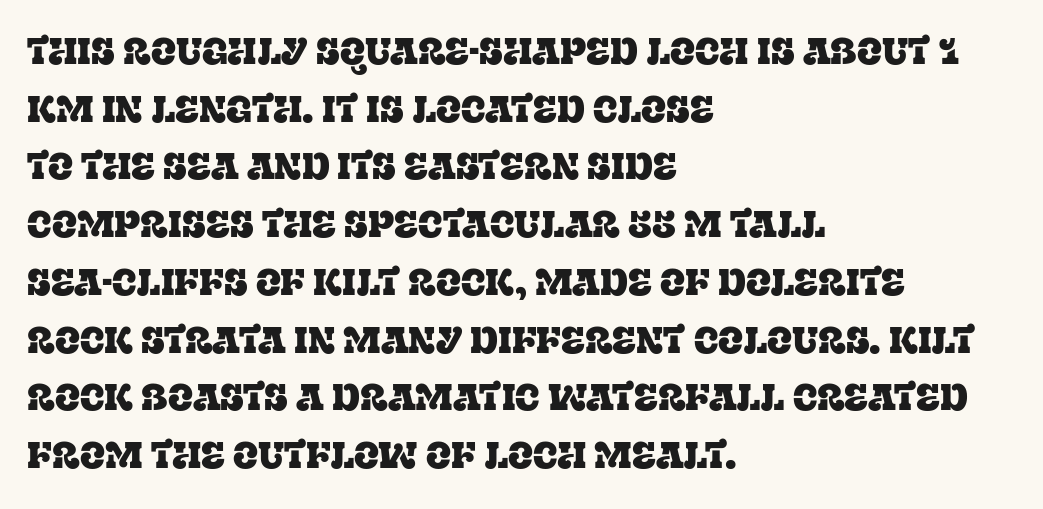
{"serif": "yes", "italic": "no", "width": "normal", "stroke_contrast": "low", "x_height": "large", "monospaced": "no", "underline": "no", "align": "left", "line_spacing": "normal", "line_spacing_ratio": 1.56, "letter_spacing": "normal", "letter_spacing_em": 0.0, "glyph_px": 37}
